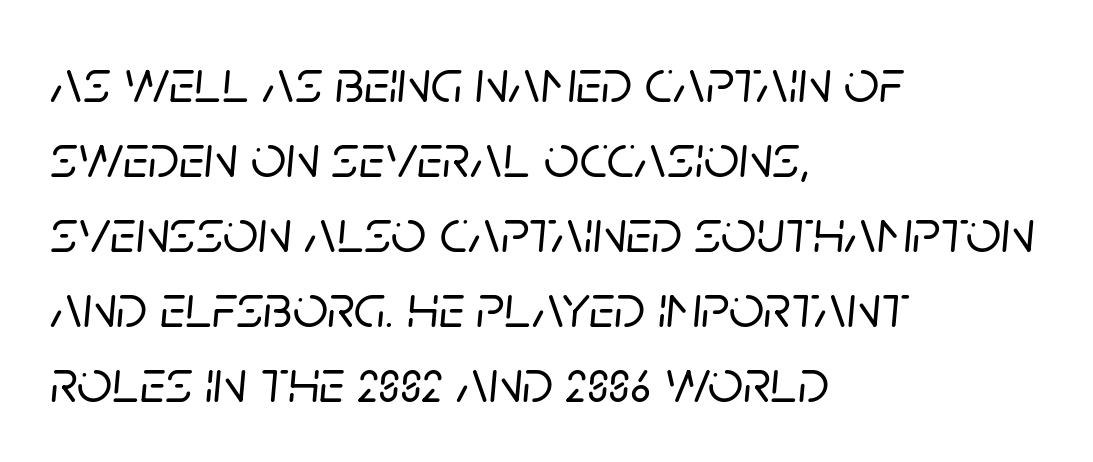
The image shows 62 px text type, italic (leaning right); set left-aligned, line spacing 1.21x, normal letter spacing, not underlined; low stroke contrast and a large x-height.
